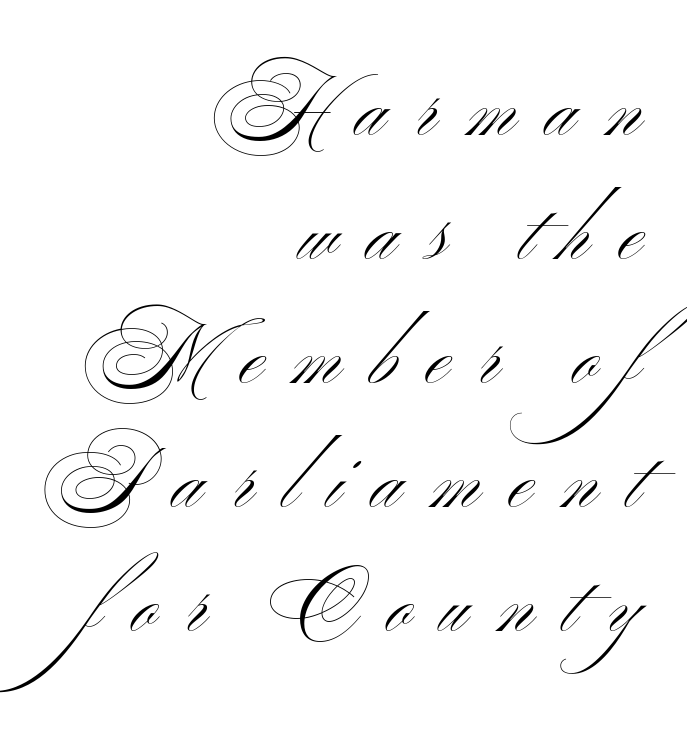
Counters stay open thanks to moderate or lighter strokes. If you drew a ruler down the right edge, every line would touch it. Check where the strokes stop: nothing finishes them off — pure sans. These lines have a slow, spaced-out rhythm from letter to letter. A typesetter would call this proportional, since set widths differ per character.
